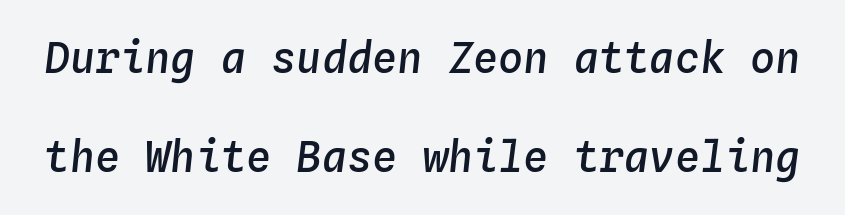
Each word holds together tightly as a unit, with standard inter-letter gaps. The font is running at a semibold setting, under full bold. The whole block is typeset with a tilt. The face used here is monospaced, like something from a code editor. Beneath every word, the page is bare.
